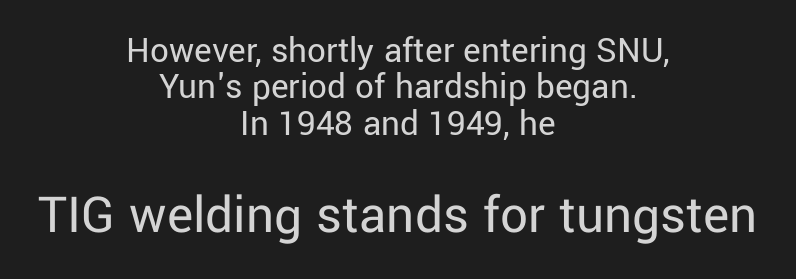
Weight class: somewhere from thin through regular. Check under the words: just untouched page. Short note: letters normally spaced. Teacher's note: observe the equal gaps on both sides — that is centered alignment.
